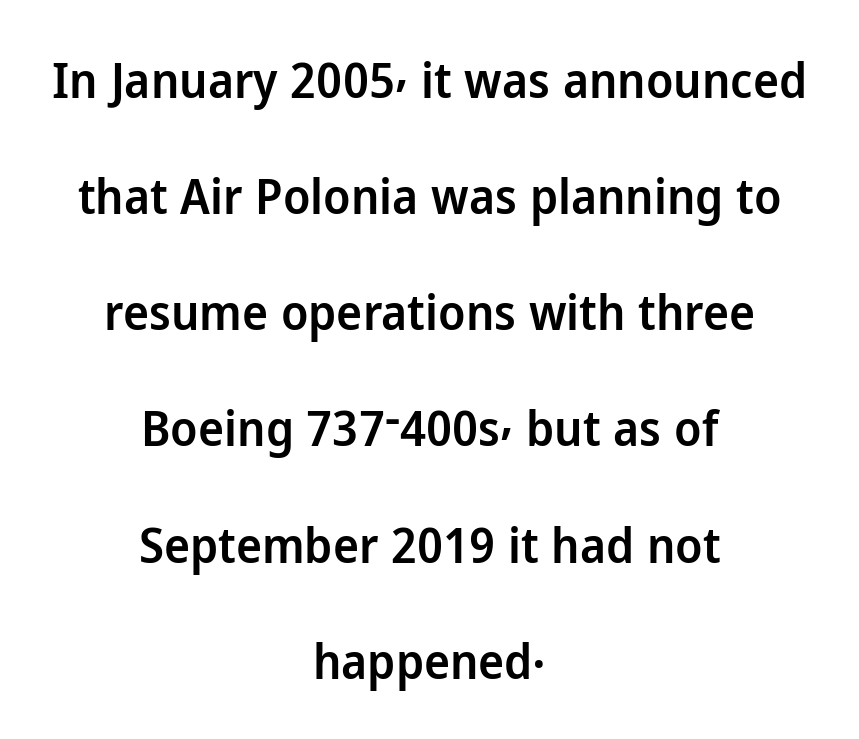
Rule under the text: the space is simply empty. If you measured baseline to baseline, you'd find a long distance. The letters stand upright; this is a roman face. Each letter's strokes conclude bluntly, with no projecting serifs. A typesetter would call this proportional, since set widths differ per character. Default kerning and tracking; the words read as compact shapes.
